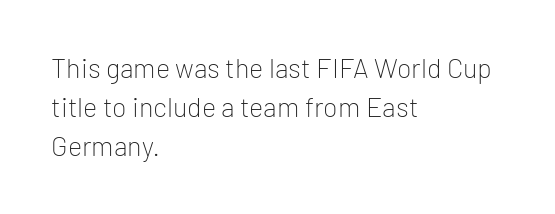
The image shows 27 px text type, upright; set left-aligned, normal line spacing (1.44x), normal letter spacing, not underlined.
